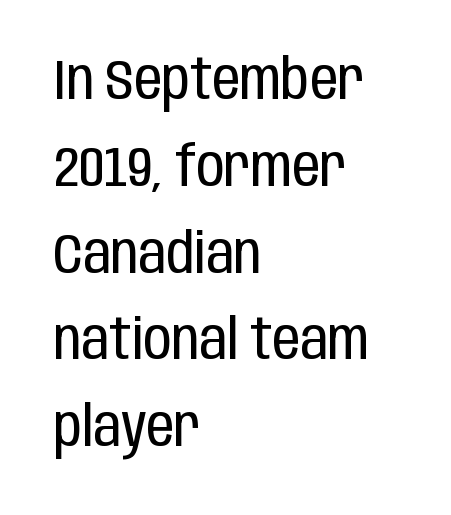
The image shows 56 px regular-weight, condensed sans-serif type, upright; set left-aligned, normal line spacing (1.55x), normal letter spacing, not underlined; low stroke contrast and a large x-height.
